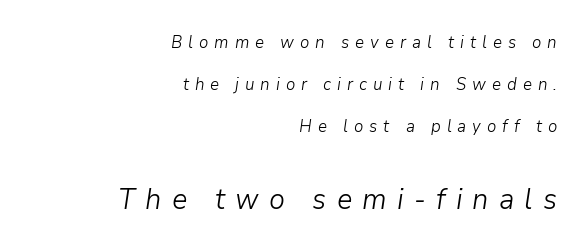
Q: Is the text bold? A: No.
Q: Is the text italic (slanted)? A: Yes, it leans right by about 9 degrees.
Q: Is the text underlined? A: No.
Q: How is the paragraph aligned? A: Right-aligned.
Q: Is the spacing between letters normal or unusually wide? A: Unusually wide.
Q: Is the spacing between lines tight, normal or loose? A: Loose.
Q: Which block of text is set in a larger size, the first (top) or the second (bottom)? A: The second (bottom) one.
Q: Width (condensed, normal, or wide)? A: Normal.
Q: Stroke contrast? A: Low.
Q: x-height? A: Medium.
Q: Monospaced? A: No.
